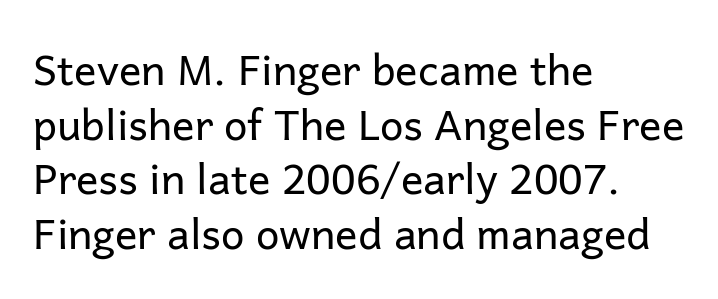
These lines stack with their left ends in a neat column. Is the stroke heavy? The answer is a plain regular-or-lighter. To sum up the face: it is a sans, with no serifs. A typesetter would call this proportional, since set widths differ per character.
